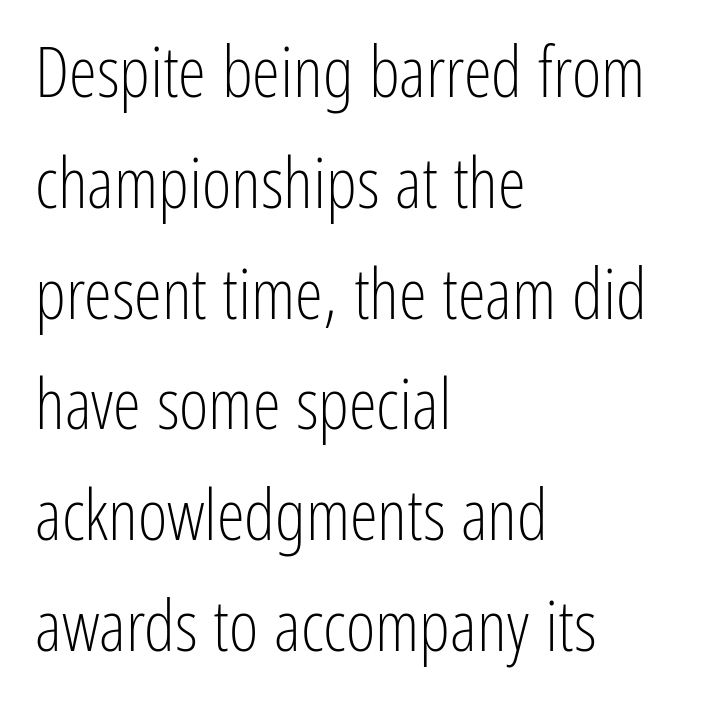
The image shows 71 px light, condensed sans-serif type, upright; set left-aligned, normal line spacing (1.56x), normal letter spacing, not underlined; low stroke contrast and a medium x-height.
